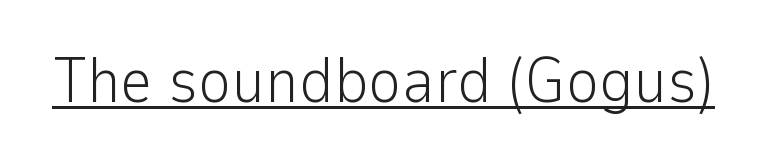
The image shows 64 px light sans-serif type, upright; set normal letter spacing, underlined; low stroke contrast and a medium x-height.
